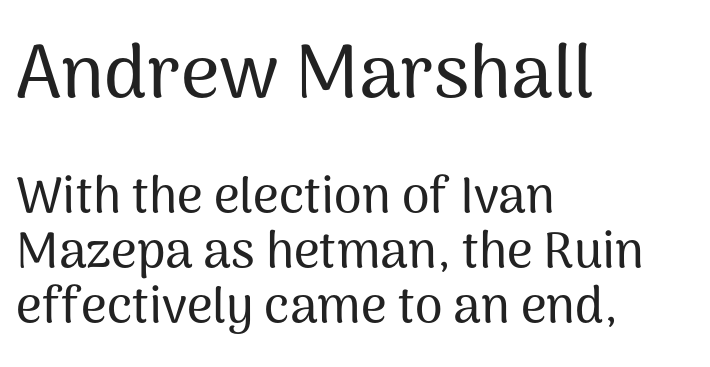
{"serif": "no", "italic": "no", "width": "normal", "stroke_contrast": "medium", "x_height": "medium", "monospaced": "no", "underline": "no", "align": "left", "line_spacing": "tight", "line_spacing_ratio": 1.1, "letter_spacing": "normal", "letter_spacing_em": 0.0, "larger_block": "first", "size_ratio": 1.5, "glyph_px": 75}
